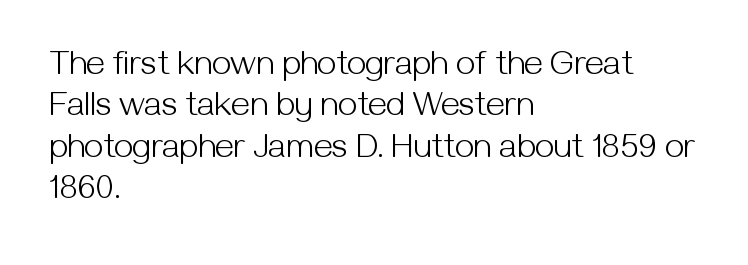
Q: Is the text bold? A: No.
Q: Is the text italic (slanted)? A: No, it is upright.
Q: Is the typeface a serif or a sans-serif typeface? A: Sans-serif.
Q: Is the text underlined? A: No.
Q: How is the paragraph aligned? A: Left-aligned.
Q: Is the spacing between letters normal or unusually wide? A: Normal.
Q: Width (condensed, normal, or wide)? A: Normal.
Q: Stroke contrast? A: Medium.
Q: x-height? A: Medium.
Q: Monospaced? A: No.
